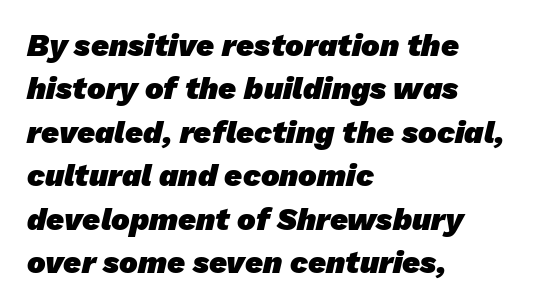
Q: Is the text bold? A: Yes.
Q: Is the typeface a serif or a sans-serif typeface? A: Sans-serif.
Q: Is the text underlined? A: No.
Q: How is the paragraph aligned? A: Left-aligned.
Q: Is the spacing between letters normal or unusually wide? A: Normal.
Q: Is the spacing between lines tight, normal or loose? A: Normal.
Q: Width (condensed, normal, or wide)? A: Normal.
Q: Stroke contrast? A: Low.
Q: x-height? A: Medium.
Q: Monospaced? A: No.
